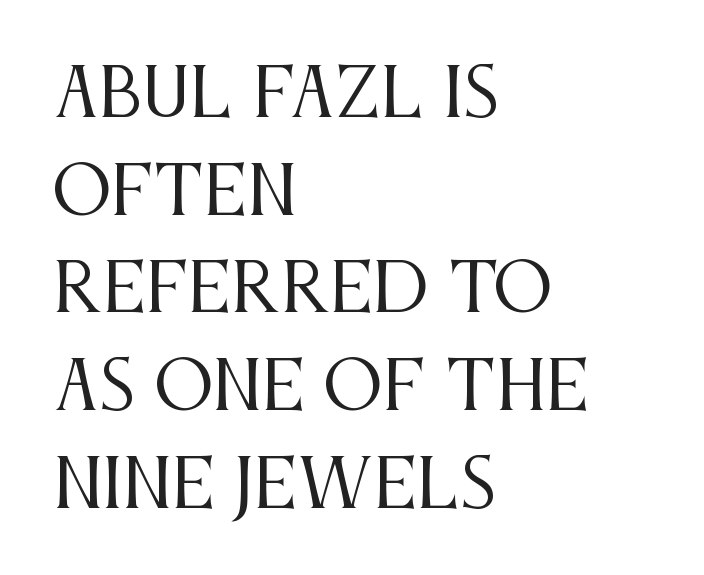
Q: Is the text bold? A: No.
Q: Is the text italic (slanted)? A: No, it is upright.
Q: Is the typeface a serif or a sans-serif typeface? A: Serif.
Q: Is the text underlined? A: No.
Q: How is the paragraph aligned? A: Left-aligned.
Q: Is the spacing between letters normal or unusually wide? A: Normal.
Q: Is the spacing between lines tight, normal or loose? A: Normal.
Q: Width (condensed, normal, or wide)? A: Condensed.
Q: Stroke contrast? A: Medium.
Q: x-height? A: Large.
Q: Monospaced? A: No.
